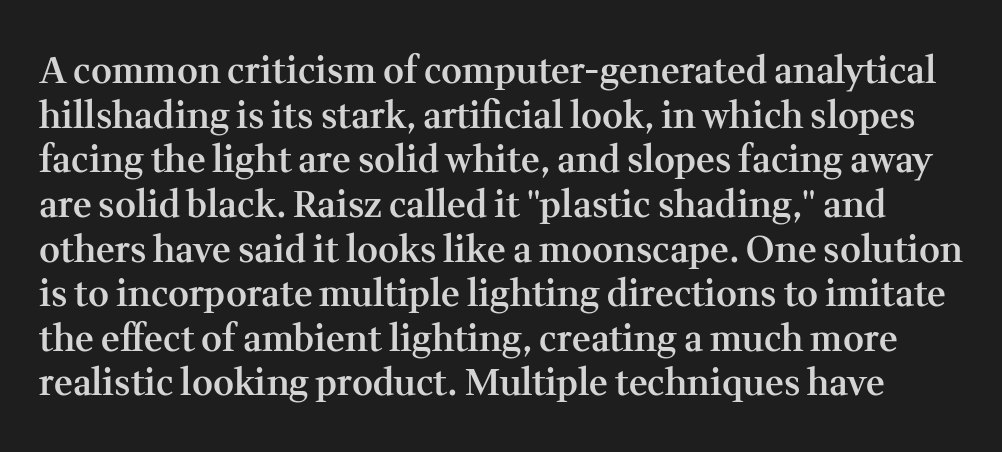
Q: Is the text bold? A: Semi-bold.
Q: Is the text italic (slanted)? A: No, it is upright.
Q: Is the typeface a serif or a sans-serif typeface? A: Serif.
Q: Is the text underlined? A: No.
Q: Is the spacing between letters normal or unusually wide? A: Normal.
Q: Width (condensed, normal, or wide)? A: Normal.
Q: Stroke contrast? A: Medium.
Q: x-height? A: Medium.
Q: Monospaced? A: No.
